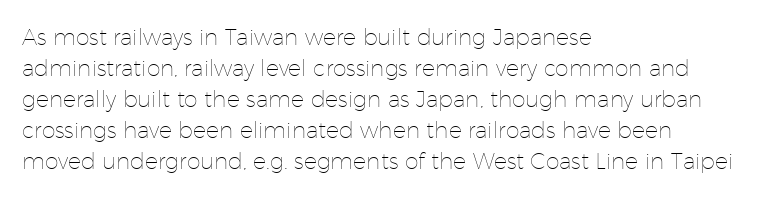
Q: Is the text bold? A: No.
Q: Is the text italic (slanted)? A: No, it is upright.
Q: Is the text underlined? A: No.
Q: How is the paragraph aligned? A: Left-aligned.
Q: Is the spacing between letters normal or unusually wide? A: Normal.
Q: Is the spacing between lines tight, normal or loose? A: Normal.
